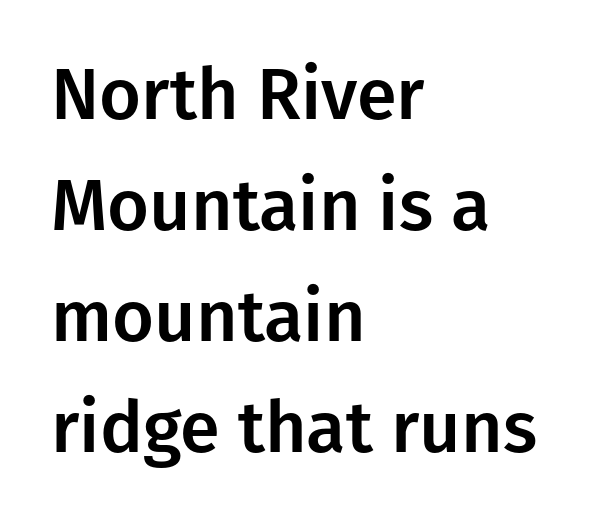
Q: Is the text italic (slanted)? A: No, it is upright.
Q: Is the typeface a serif or a sans-serif typeface? A: Sans-serif.
Q: Is the text underlined? A: No.
Q: How is the paragraph aligned? A: Left-aligned.
Q: Is the spacing between letters normal or unusually wide? A: Normal.
Q: Is the spacing between lines tight, normal or loose? A: Normal.
Q: Width (condensed, normal, or wide)? A: Normal.
Q: Stroke contrast? A: Low.
Q: x-height? A: Medium.
Q: Monospaced? A: No.
